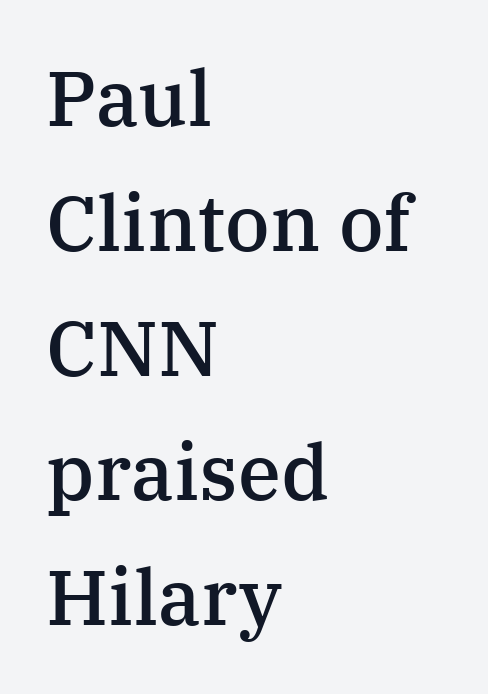
The image shows 78 px semibold serif type, upright; set left-aligned, normal line spacing (1.6x), normal letter spacing, not underlined; medium stroke contrast and a medium x-height.
